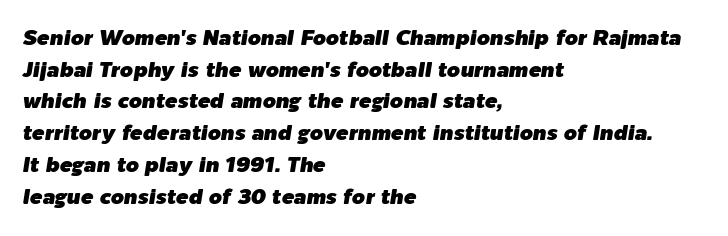
The image shows 21 px text type, italic (leaning right); set left-aligned, normal line spacing (1.51x), normal letter spacing, not underlined.
